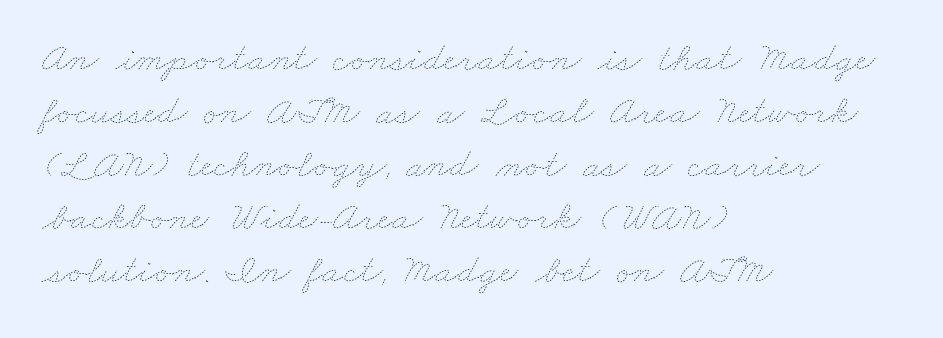
On a weight scale, this lands at 450 or below. Just letters on the line, the space beneath them empty. In terms of leading, this rendering sits right in the middle. The face used here is proportionally spaced, like ordinary book or web type.
